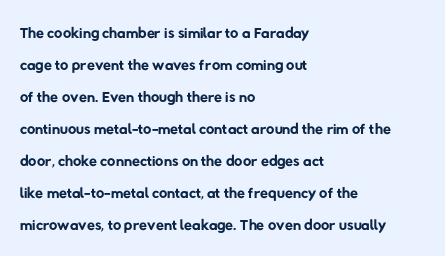
{"bold": "no", "underline": "no", "align": "left", "line_spacing": "normal", "line_spacing_ratio": 1.39, "letter_spacing": "normal", "letter_spacing_em": 0.0, "glyph_px": 23}
